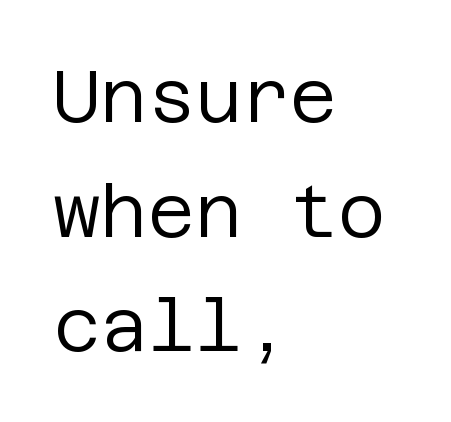
The image shows 73 px regular-weight sans-serif type, upright; set left-aligned, normal line spacing (1.57x), normal letter spacing, not underlined; low stroke contrast and a large x-height.
